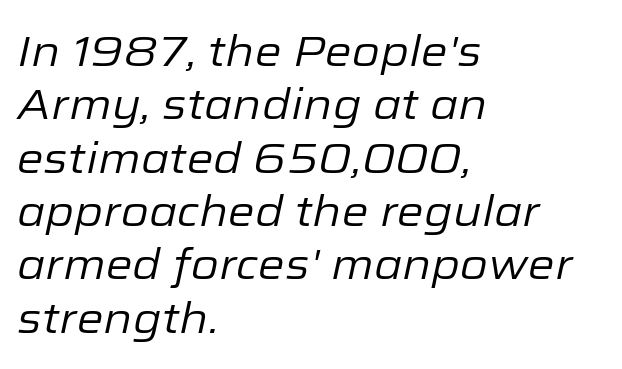
The image shows 43 px regular-weight type, italic (leaning right); set left-aligned, line spacing 1.24x, normal letter spacing, not underlined; low stroke contrast and a medium x-height.
